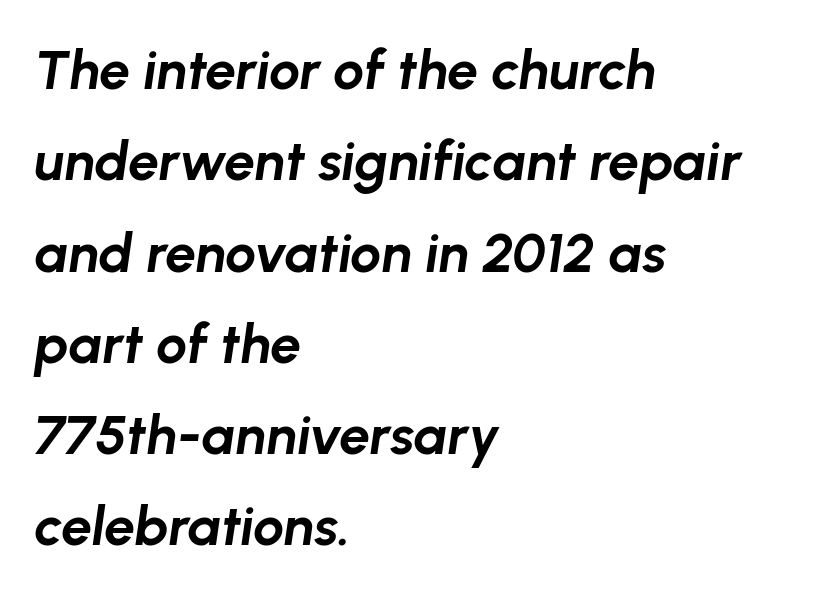
The image shows 55 px bold type, italic (leaning right); set left-aligned, normal line spacing (1.66x), normal letter spacing, not underlined; low stroke contrast and a medium x-height.
